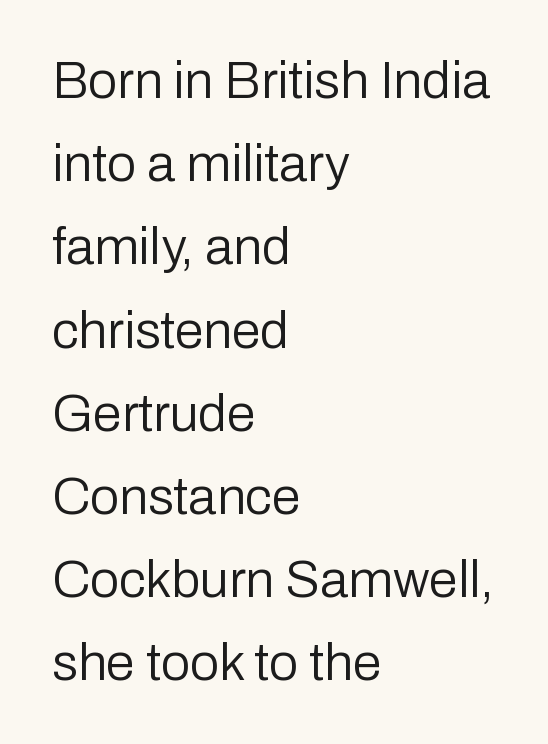
The image shows 52 px regular-weight sans-serif type, upright; set left-aligned, normal line spacing (1.6x), normal letter spacing, not underlined; low stroke contrast and a medium x-height.
